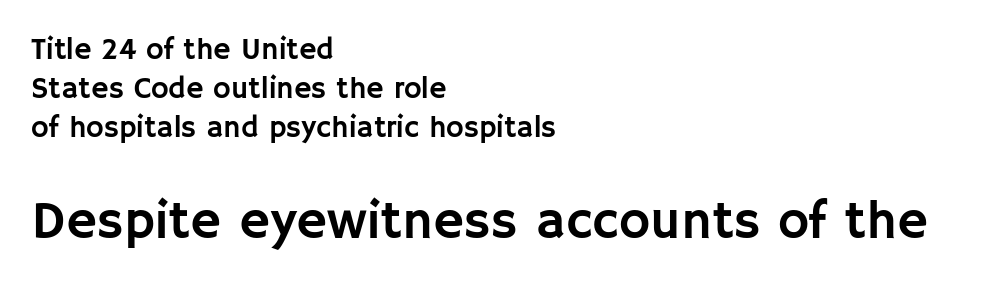
Q: Is the text italic (slanted)? A: No, it is upright.
Q: Is the typeface a serif or a sans-serif typeface? A: Sans-serif.
Q: Is the text underlined? A: No.
Q: How is the paragraph aligned? A: Left-aligned.
Q: Is the spacing between letters normal or unusually wide? A: Normal.
Q: Is the spacing between lines tight, normal or loose? A: Normal.
Q: Which block of text is set in a larger size, the first (top) or the second (bottom)? A: The second (bottom) one.
Q: Width (condensed, normal, or wide)? A: Normal.
Q: Stroke contrast? A: Low.
Q: x-height? A: Large.
Q: Monospaced? A: No.
